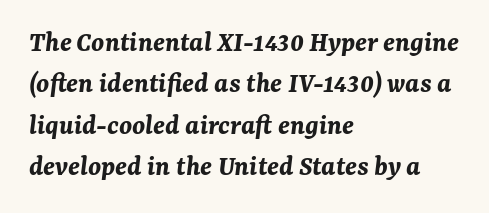
Q: Is the text bold? A: Yes.
Q: Is the text italic (slanted)? A: Yes, it leans right by about 7 degrees.
Q: Is the text underlined? A: No.
Q: How is the paragraph aligned? A: Left-aligned.
Q: Is the spacing between letters normal or unusually wide? A: Normal.
Q: Is the spacing between lines tight, normal or loose? A: Normal.
Q: Width (condensed, normal, or wide)? A: Normal.
Q: Stroke contrast? A: Medium.
Q: x-height? A: Medium.
Q: Monospaced? A: No.
